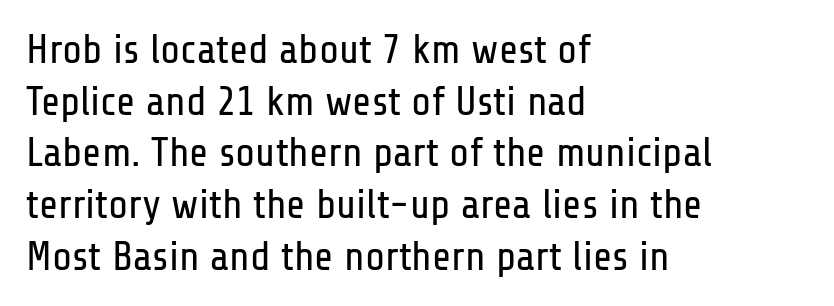
Weight: in the light-to-regular range. Line spacing here is normal. The font family rendered here belongs to the sans-serif group. If you drew a line through each stem, it would be perfectly vertical. Characters follow at the spacing the type designer built in.
